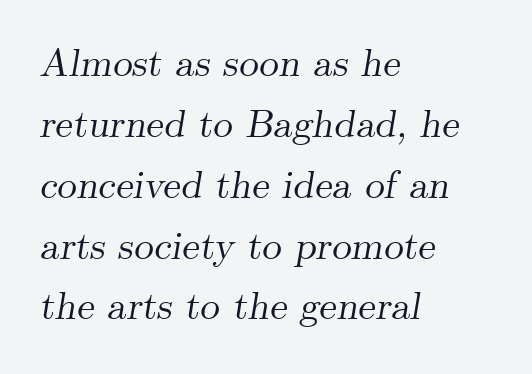
{"serif": "yes", "italic": "yes", "lean": "right", "slant_degrees": 9, "width": "normal", "stroke_contrast": "medium", "x_height": "small", "monospaced": "no", "underline": "no", "align": "left", "line_spacing": "normal", "line_spacing_ratio": 1.56, "letter_spacing": "normal", "letter_spacing_em": 0.0, "glyph_px": 39}
